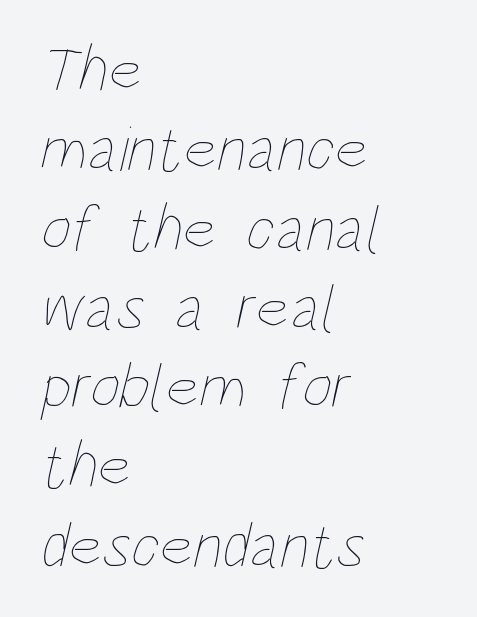
{"bold": "no", "weight": "thin", "width": "condensed", "stroke_contrast": "low", "x_height": "large", "monospaced": "no", "underline": "no", "align": "left", "line_spacing_ratio": 1.22, "letter_spacing": "normal", "letter_spacing_em": 0.0, "glyph_px": 65}
